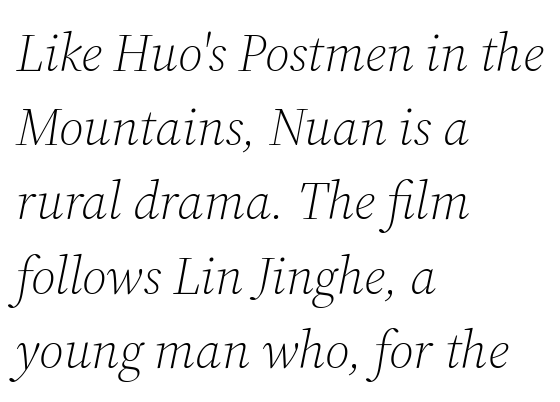
Q: Is the text bold? A: No.
Q: Is the text italic (slanted)? A: Yes, it leans right by about 12 degrees.
Q: Is the typeface a serif or a sans-serif typeface? A: Serif.
Q: Is the text underlined? A: No.
Q: How is the paragraph aligned? A: Left-aligned.
Q: Is the spacing between letters normal or unusually wide? A: Normal.
Q: Is the spacing between lines tight, normal or loose? A: Normal.
Q: Width (condensed, normal, or wide)? A: Normal.
Q: Stroke contrast? A: Medium.
Q: x-height? A: Medium.
Q: Monospaced? A: No.
